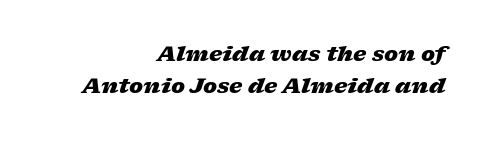
{"italic": "yes", "lean": "right", "slant_degrees": 17, "bold": "yes", "underline": "no", "align": "right", "line_spacing": "normal", "line_spacing_ratio": 1.53, "letter_spacing": "normal", "letter_spacing_em": 0.0, "glyph_px": 21}
